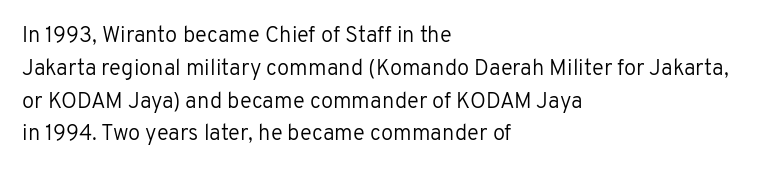
Descender tails drop into unmarked territory. Vertically, the passage feels balanced, rows spaced as you'd expect. The typesetter chose a ragged-right arrangement here. The typography opts for an upright posture over an oblique one. The rendering keeps characters at their native spacing. Stroke mass is kept to a normal reading level or below.
